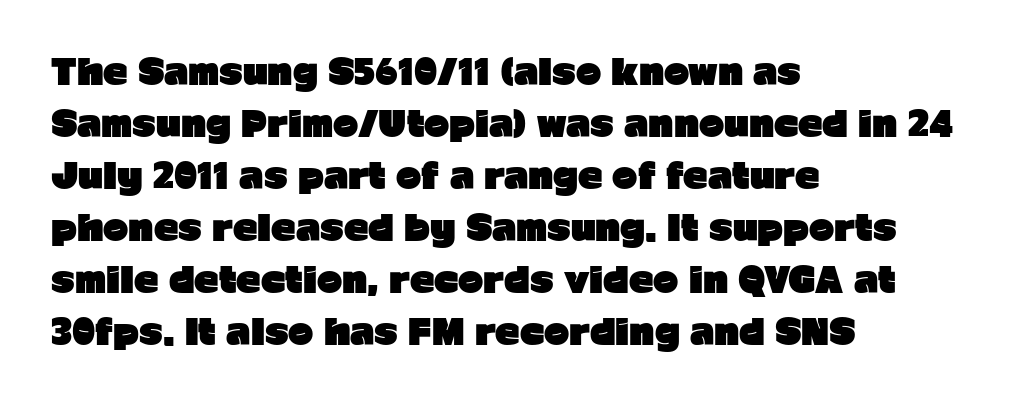
{"serif": "no", "italic": "no", "bold": "yes", "weight": "heavy", "width": "normal", "stroke_contrast": "low", "x_height": "medium", "monospaced": "no", "underline": "no", "align": "left", "line_spacing": "normal", "line_spacing_ratio": 1.53, "letter_spacing": "normal", "letter_spacing_em": 0.0, "glyph_px": 34}
